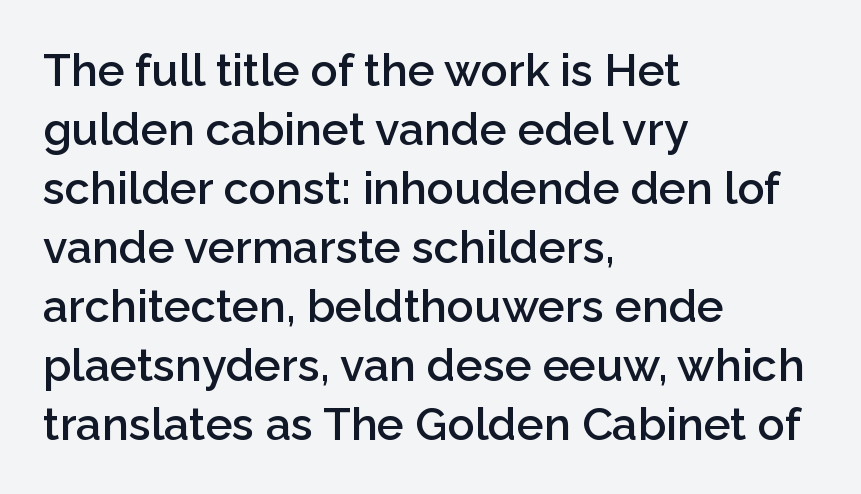
Q: Is the text bold? A: Semi-bold.
Q: Is the text italic (slanted)? A: No, it is upright.
Q: Is the typeface a serif or a sans-serif typeface? A: Sans-serif.
Q: Is the text underlined? A: No.
Q: How is the paragraph aligned? A: Left-aligned.
Q: Is the spacing between letters normal or unusually wide? A: Normal.
Q: Is the spacing between lines tight, normal or loose? A: Normal.
Q: Width (condensed, normal, or wide)? A: Normal.
Q: Stroke contrast? A: Low.
Q: x-height? A: Medium.
Q: Monospaced? A: No.
